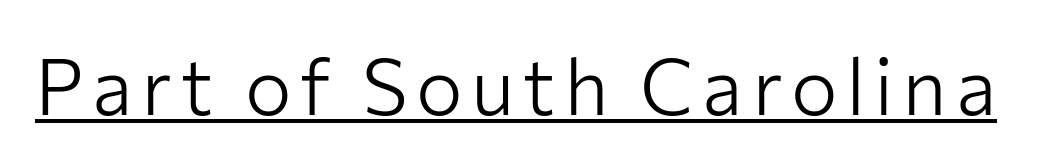
Q: Is the text bold? A: No.
Q: Is the text italic (slanted)? A: No, it is upright.
Q: Is the typeface a serif or a sans-serif typeface? A: Sans-serif.
Q: Is the text underlined? A: Yes.
Q: Width (condensed, normal, or wide)? A: Normal.
Q: Stroke contrast? A: Low.
Q: x-height? A: Medium.
Q: Monospaced? A: No.
